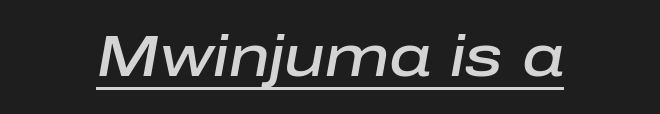
{"italic": "yes", "lean": "right", "slant_degrees": 10, "bold": "semi", "weight": "semibold", "width": "normal", "stroke_contrast": "low", "x_height": "medium", "monospaced": "no", "underline": "yes", "letter_spacing": "normal", "letter_spacing_em": 0.0, "glyph_px": 58}
